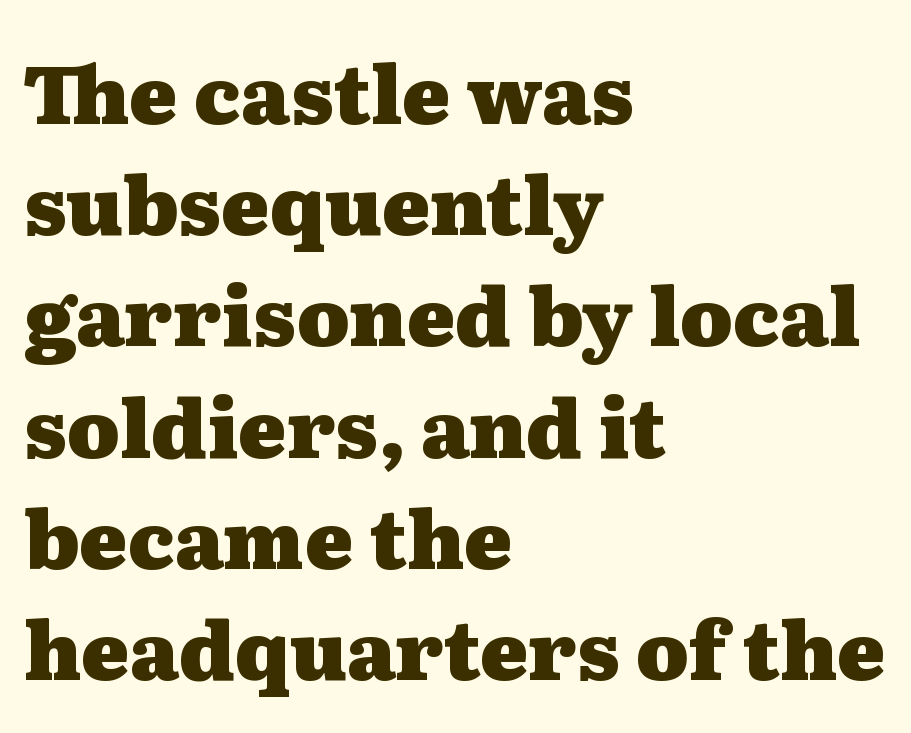
{"serif": "yes", "italic": "no", "bold": "yes", "weight": "heavy", "width": "wide", "stroke_contrast": "medium", "x_height": "medium", "monospaced": "no", "underline": "no", "align": "left", "line_spacing": "normal", "line_spacing_ratio": 1.39, "letter_spacing": "normal", "letter_spacing_em": 0.0, "glyph_px": 80}
